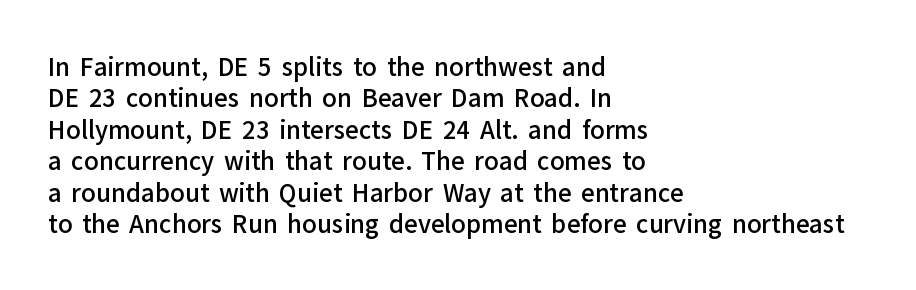
Students, this is semibold: more ink than regular, less than bold. Descender tails drop into unmarked territory. Reading down the block, your eye returns to a fixed left position each line. Do the letters lean? They stand straight. The space between consecutive lines is moderate.
